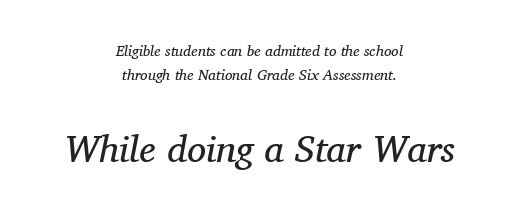
Words appear dense and cohesive because spacing is normal. Is the type heavy? It reads as light-to-regular instead. The lower block of text is set noticeably larger than the block above it. What's the leading like? Ordinary, nothing unusual. One-word summary of the alignment: center.
